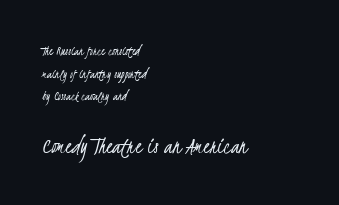
{"bold": "no", "underline": "no", "align": "left", "line_spacing": "normal", "line_spacing_ratio": 1.62, "letter_spacing": "normal", "letter_spacing_em": 0.0, "larger_block": "second", "size_ratio": 1.79, "glyph_px": 25}
